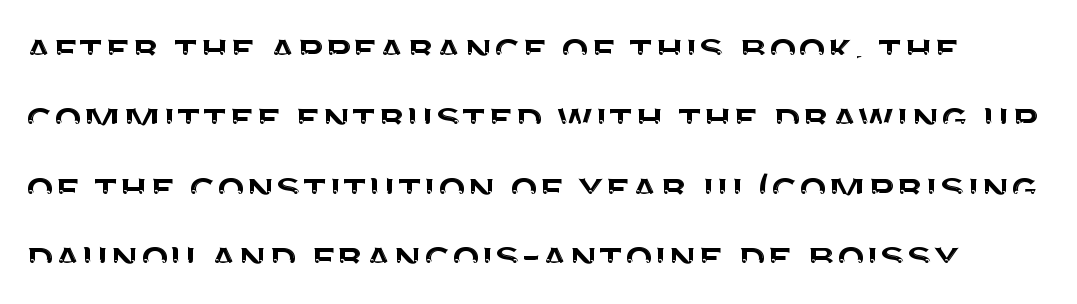
The image shows 46 px sans-serif type, upright; set normal line spacing (1.51x), normal letter spacing, not underlined; medium stroke contrast and a large x-height.
